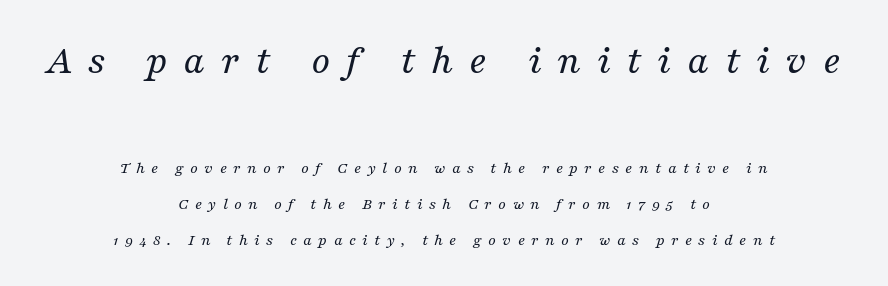
The image shows 42 px regular-weight serif type, italic (leaning right); set centered, loose line spacing (2.11x), unusually wide letter spacing (+0.37 em), not underlined; the first (top) block is 2.47x larger; medium stroke contrast and a medium x-height.
